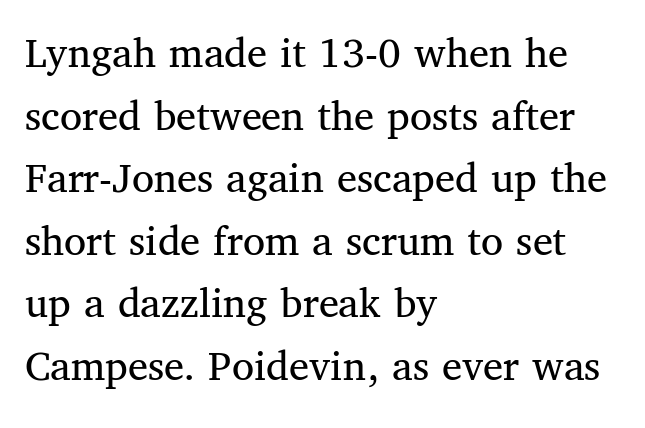
{"serif": "yes", "italic": "no", "bold": "no", "weight": "regular", "width": "normal", "stroke_contrast": "medium", "x_height": "medium", "monospaced": "no", "underline": "no", "align": "left", "line_spacing": "normal", "line_spacing_ratio": 1.39, "letter_spacing": "normal", "letter_spacing_em": 0.0, "glyph_px": 45}
